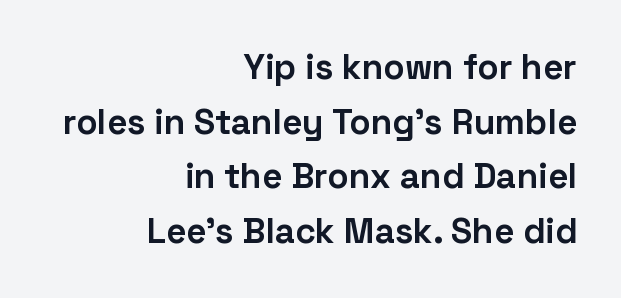
{"serif": "no", "italic": "no", "bold": "yes", "weight": "bold", "width": "normal", "stroke_contrast": "low", "x_height": "medium", "monospaced": "no", "underline": "no", "align": "right", "line_spacing": "normal", "line_spacing_ratio": 1.56, "letter_spacing": "normal", "letter_spacing_em": 0.0, "glyph_px": 35}
